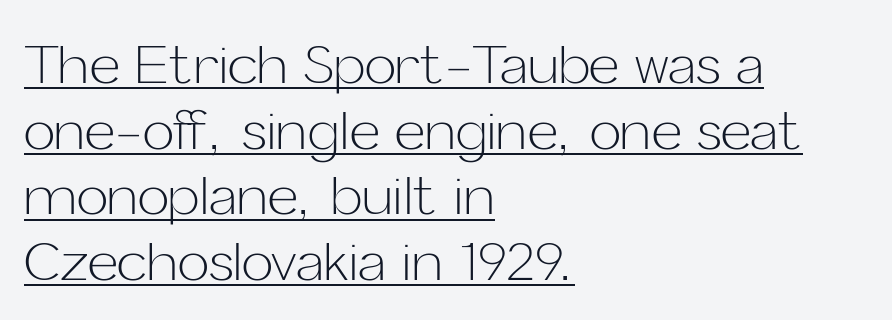
{"serif": "no", "italic": "no", "bold": "no", "weight": "light", "width": "normal", "stroke_contrast": "low", "x_height": "medium", "monospaced": "no", "underline": "yes", "align": "left", "line_spacing_ratio": 1.24, "letter_spacing": "normal", "letter_spacing_em": 0.0, "glyph_px": 53}
